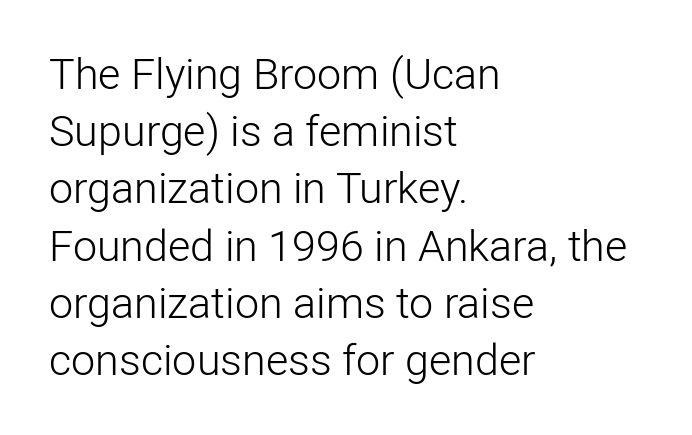
Q: Is the text bold? A: No.
Q: Is the text italic (slanted)? A: No, it is upright.
Q: Is the typeface a serif or a sans-serif typeface? A: Sans-serif.
Q: Is the text underlined? A: No.
Q: How is the paragraph aligned? A: Left-aligned.
Q: Is the spacing between letters normal or unusually wide? A: Normal.
Q: Is the spacing between lines tight, normal or loose? A: Normal.
Q: Width (condensed, normal, or wide)? A: Normal.
Q: Stroke contrast? A: Low.
Q: x-height? A: Medium.
Q: Monospaced? A: No.
